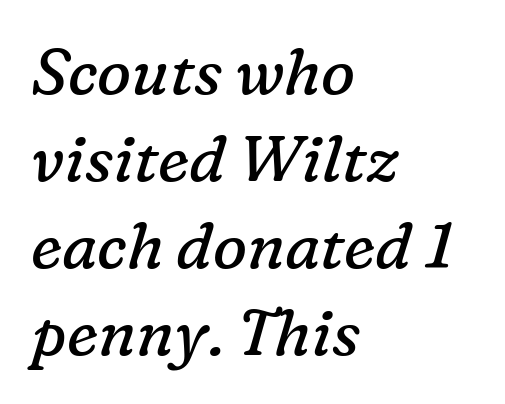
The image shows 64 px regular-weight serif type, italic (leaning right); set left-aligned, normal line spacing (1.36x), normal letter spacing, not underlined; low stroke contrast and a medium x-height.
